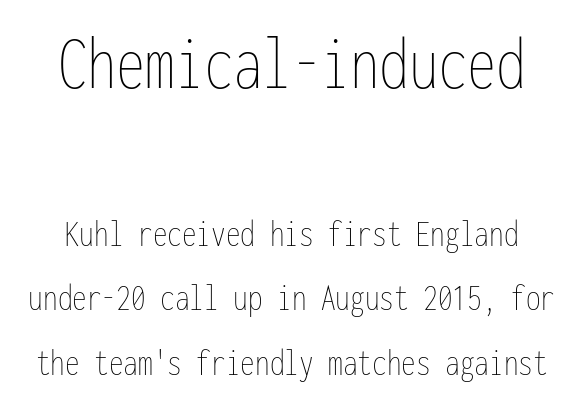
The image shows 78 px thin, condensed type, upright, monospaced; set normal line spacing (1.65x), normal letter spacing, not underlined; the first (top) block is 2.0x larger; low stroke contrast and a medium x-height.
